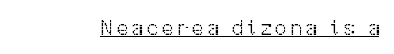
Q: Is the text bold? A: No.
Q: Is the text italic (slanted)? A: No, it is upright.
Q: Is the text underlined? A: Yes.
